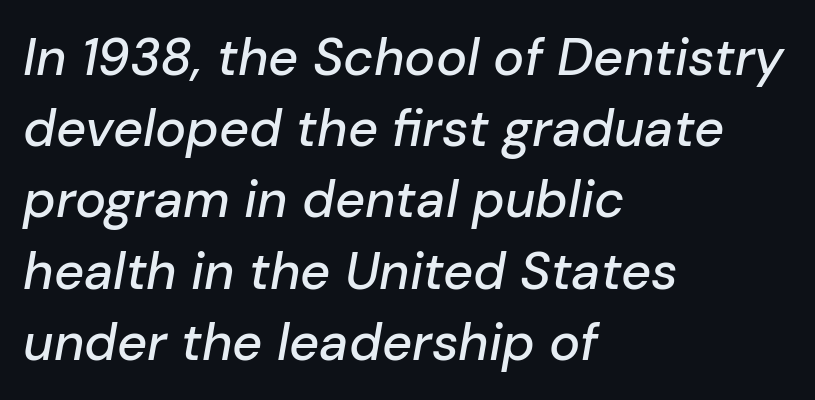
{"italic": "yes", "lean": "right", "slant_degrees": 10, "width": "normal", "stroke_contrast": "low", "x_height": "medium", "monospaced": "no", "underline": "no", "align": "left", "line_spacing": "normal", "line_spacing_ratio": 1.37, "letter_spacing": "normal", "letter_spacing_em": 0.0, "glyph_px": 52}
